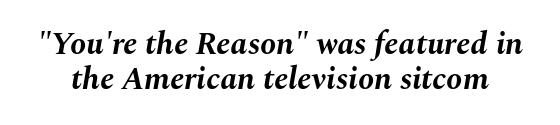
How would I describe the line gaps? Narrow and economical. Heft: maximum for text — a bold. Tracking here is standard; glyphs follow each other at the usual distance. Anything drawn beneath the words? Only blank space. The passage shown leans; its letterforms are oblique. Character widths vary here, with narrow letters taking less room than wide ones.
